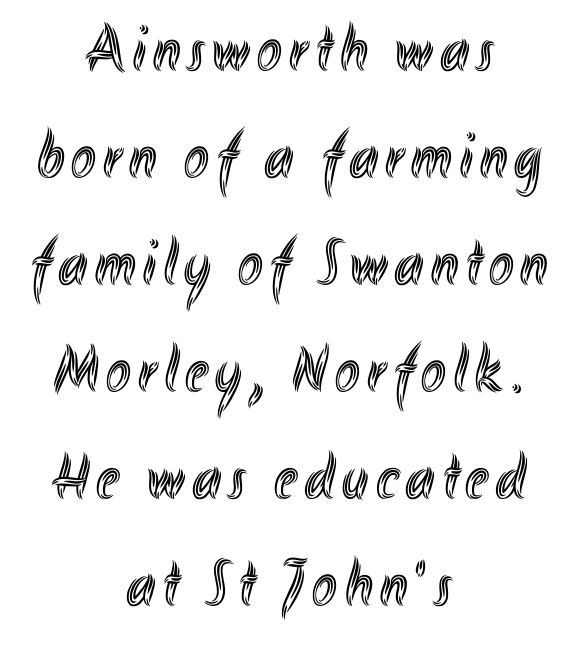
{"width": "condensed", "x_height": "small", "monospaced": "no", "underline": "no", "align": "center", "line_spacing": "normal", "line_spacing_ratio": 1.62, "glyph_px": 66}
